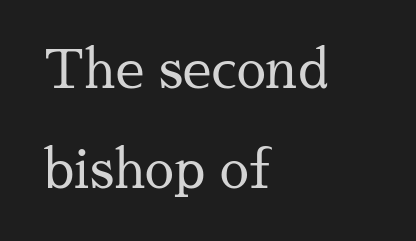
{"serif": "yes", "italic": "no", "bold": "no", "weight": "regular", "width": "normal", "stroke_contrast": "medium", "x_height": "medium", "monospaced": "no", "underline": "no", "align": "left", "line_spacing": "loose", "line_spacing_ratio": 1.92, "letter_spacing": "normal", "letter_spacing_em": 0.0, "glyph_px": 52}
